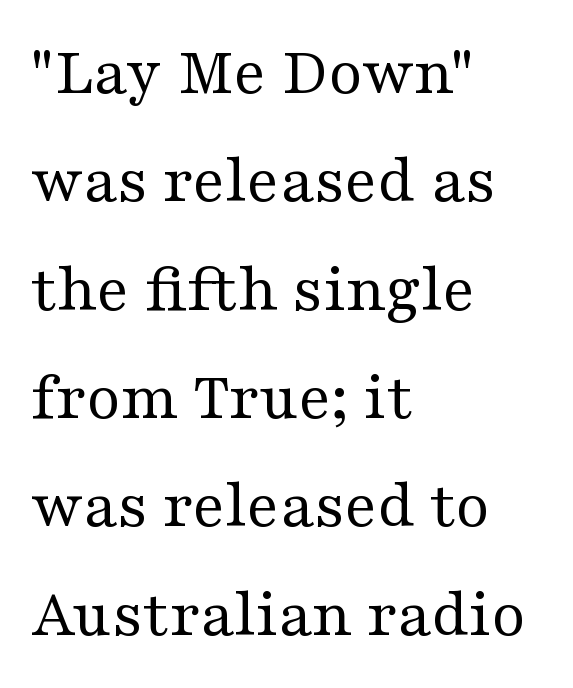
{"serif": "yes", "italic": "no", "bold": "no", "weight": "regular", "width": "wide", "stroke_contrast": "medium", "x_height": "medium", "monospaced": "no", "underline": "no", "align": "left", "line_spacing": "normal", "line_spacing_ratio": 1.57, "letter_spacing": "normal", "letter_spacing_em": 0.0, "glyph_px": 69}
